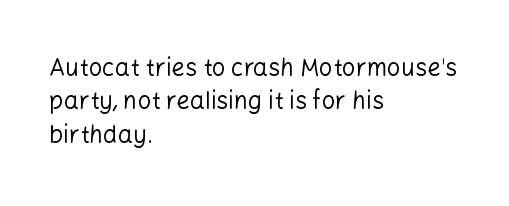
The image shows 24 px text type, upright; set left-aligned, normal line spacing (1.39x), normal letter spacing, not underlined.
